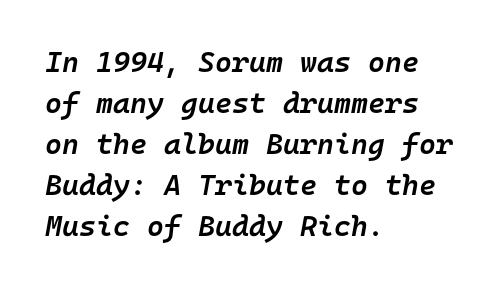
There's an unmistakable incline to the writing here. Evenly set lines give the paragraph a standard silhouette. The horizontal fit of the characters is conventional and even. Words float on clear page, feet unadorned. The letters march in equal steps, a hallmark of fixed-pitch type.
